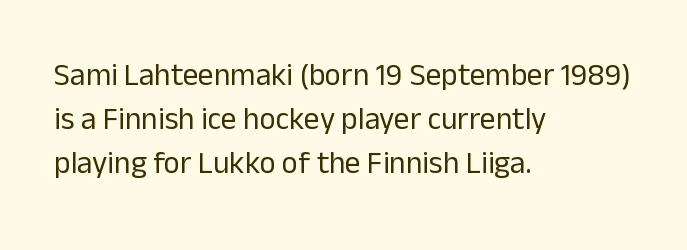
The vertical gap from one line to the next is medium. I'd call this a sans setting — the letters go barefoot. Horizontal alignment here is leftward, the default for most running prose. Has an underline been added? It has not. Tracking value appears to be zero — textbook default spacing.
